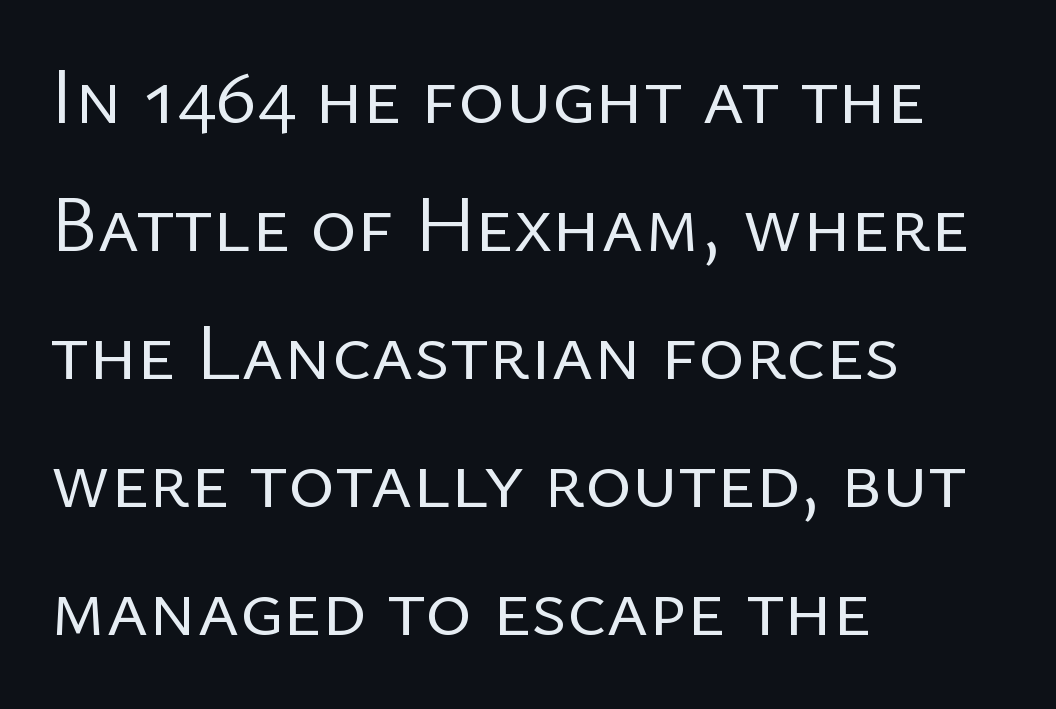
The image shows 80 px regular-weight sans-serif type, upright; set left-aligned, normal line spacing (1.6x), normal letter spacing, not underlined; low stroke contrast and a medium x-height.
